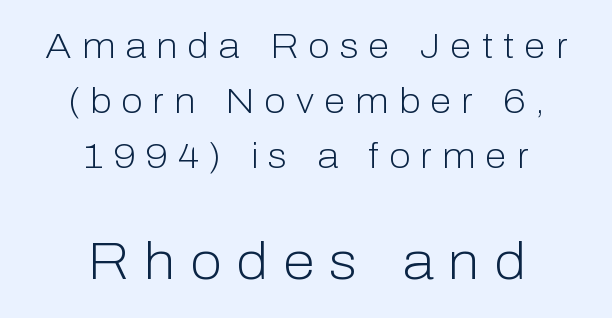
{"serif": "no", "italic": "no", "bold": "no", "weight": "light", "width": "normal", "stroke_contrast": "low", "x_height": "medium", "monospaced": "no", "underline": "no", "align": "center", "line_spacing": "normal", "line_spacing_ratio": 1.57, "letter_spacing": "wide", "letter_spacing_em": 0.29, "larger_block": "second", "size_ratio": 1.49, "glyph_px": 52}
